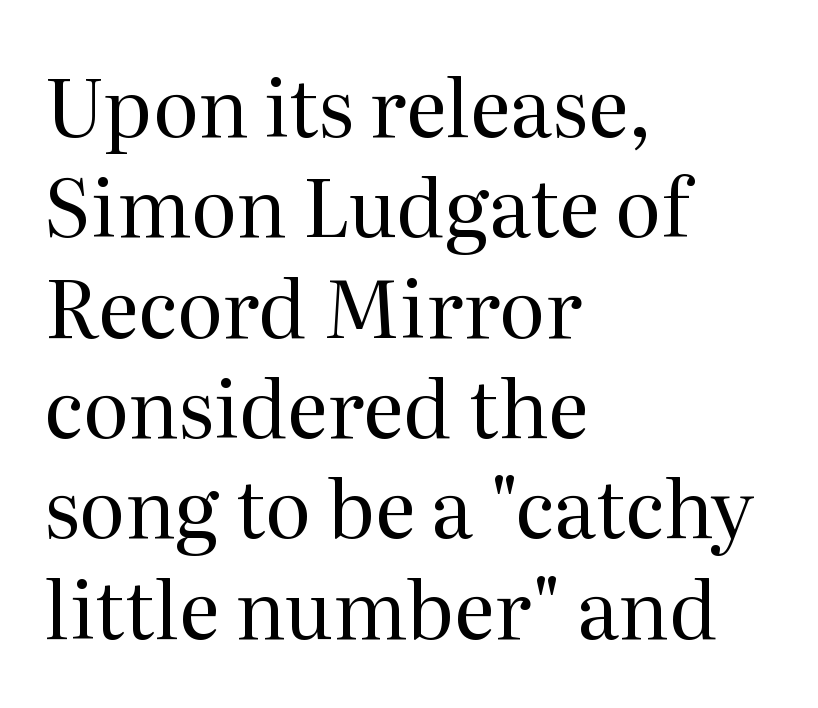
The image shows 79 px regular-weight serif type, upright; set left-aligned, normal line spacing (1.27x), normal letter spacing, not underlined; medium stroke contrast and a medium x-height.
